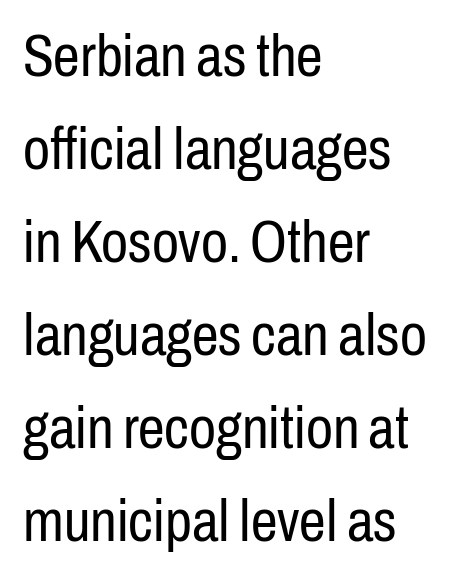
These lines are rendered in a variable-pitch font. You can tell it's not italic because the verticals are truly vertical. The type family on display is of the sans-serif kind. The rendering anchors every line to the left-hand side. Standard letterfit; no display-style spreading of the glyphs.
